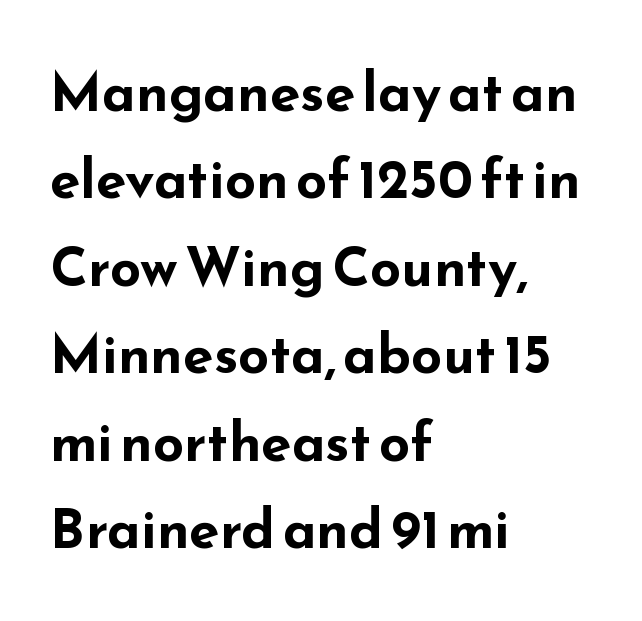
Q: Is the text bold? A: Yes.
Q: Is the text italic (slanted)? A: No, it is upright.
Q: Is the typeface a serif or a sans-serif typeface? A: Sans-serif.
Q: Is the text underlined? A: No.
Q: How is the paragraph aligned? A: Left-aligned.
Q: Is the spacing between letters normal or unusually wide? A: Normal.
Q: Is the spacing between lines tight, normal or loose? A: Normal.
Q: Width (condensed, normal, or wide)? A: Wide.
Q: Stroke contrast? A: Low.
Q: x-height? A: Small.
Q: Monospaced? A: No.
